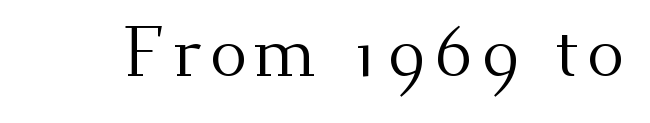
Q: Is the text bold? A: No.
Q: Is the text italic (slanted)? A: No, it is upright.
Q: Is the typeface a serif or a sans-serif typeface? A: Serif.
Q: Is the text underlined? A: No.
Q: Width (condensed, normal, or wide)? A: Normal.
Q: Stroke contrast? A: Medium.
Q: x-height? A: Small.
Q: Monospaced? A: No.
